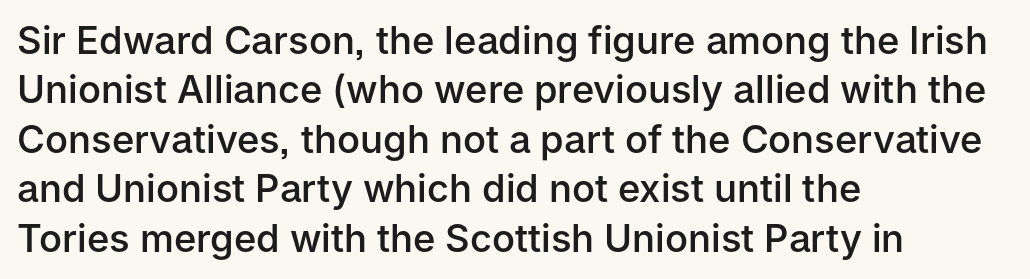
These lines sit exactly where default settings would place them. A typesetter would label this face a sans. Only glyphs here, with clear space below each row. Look at the tracking — it's just the regular setting, nothing added. Summary of weight: moderately heavy, a semibold.
